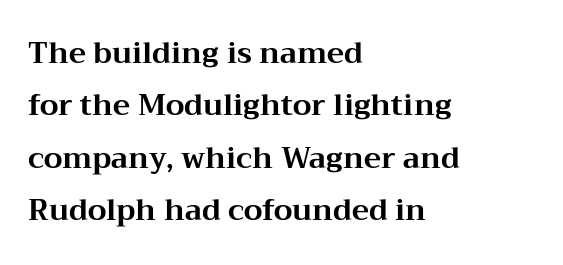
Q: Is the text bold? A: Yes.
Q: Is the text italic (slanted)? A: No, it is upright.
Q: Is the typeface a serif or a sans-serif typeface? A: Serif.
Q: Is the text underlined? A: No.
Q: How is the paragraph aligned? A: Left-aligned.
Q: Is the spacing between letters normal or unusually wide? A: Normal.
Q: Width (condensed, normal, or wide)? A: Wide.
Q: Stroke contrast? A: Medium.
Q: x-height? A: Medium.
Q: Monospaced? A: No.
